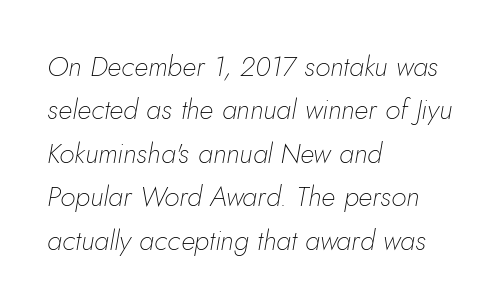
The image shows 28 px thin type, italic (leaning right); set left-aligned, normal line spacing (1.55x), normal letter spacing, not underlined; low stroke contrast and a small x-height.
